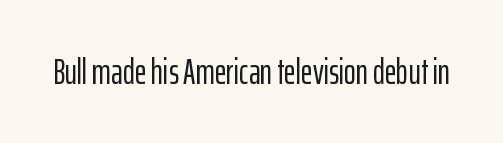
Q: Is the text italic (slanted)? A: No, it is upright.
Q: Is the typeface a serif or a sans-serif typeface? A: Sans-serif.
Q: Is the text underlined? A: No.
Q: Is the spacing between letters normal or unusually wide? A: Normal.
Q: Width (condensed, normal, or wide)? A: Condensed.
Q: Stroke contrast? A: Low.
Q: x-height? A: Medium.
Q: Monospaced? A: No.
